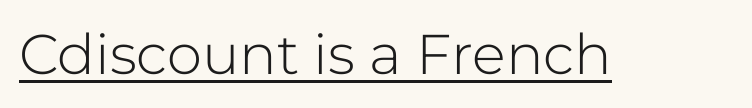
Nothing heavy about these letters — not bold at all. Grotesque or geometric, the face here clearly has no serifs. The lettering holds an erect, upright posture throughout. There is no visible air inserted between adjacent glyphs. The face used here appears with an underline applied.
